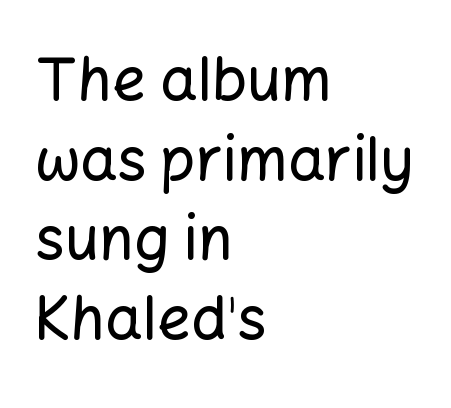
Regarding leading, the lines here are spaced in the standard way. The text was rendered using a sans face with plain stroke endings. No italicization has been applied; the sample stays upright. Look at the tracking — it's just the regular setting, nothing added.
